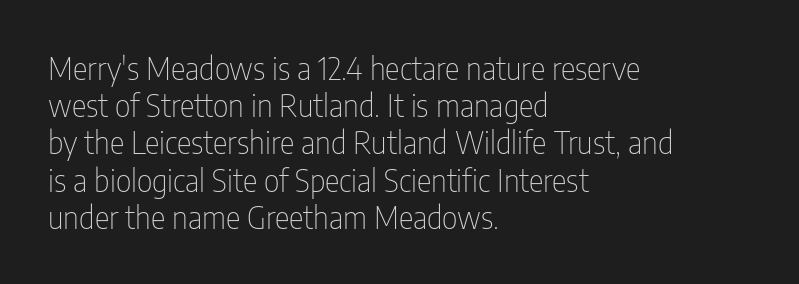
{"serif": "no", "italic": "no", "bold": "no", "weight": "thin", "width": "condensed", "stroke_contrast": "low", "x_height": "medium", "monospaced": "no", "underline": "no", "align": "left", "line_spacing_ratio": 1.2, "letter_spacing": "normal", "letter_spacing_em": 0.0, "glyph_px": 31}
